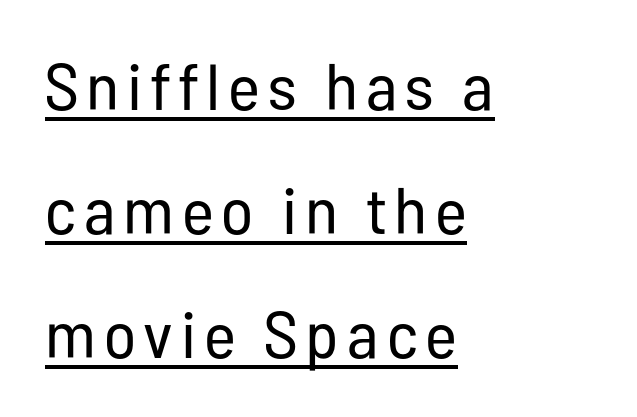
Weight class: somewhere from thin through regular. The letters carry no serifs — their stems end cleanly without finishing strokes. Beneath each row of characters lies a ruled line. If you drew a ruler down the left edge, every line would touch it.
